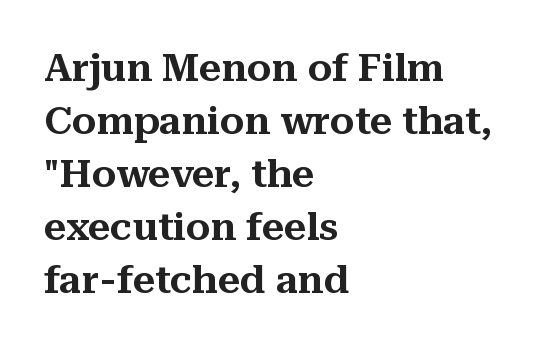
{"serif": "yes", "italic": "no", "width": "normal", "stroke_contrast": "medium", "x_height": "medium", "monospaced": "no", "underline": "no", "align": "left", "line_spacing": "normal", "line_spacing_ratio": 1.36, "letter_spacing": "normal", "letter_spacing_em": 0.0, "glyph_px": 39}
